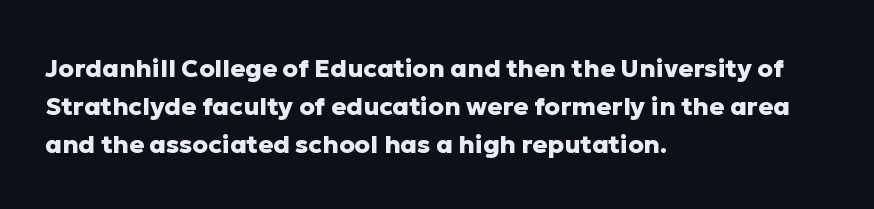
Leftover space on each line is placed entirely after the last word. Normally led — the rows are evenly, conventionally spaced. Type without underlining. Here the glyphs are tracked normally, forming tight word shapes.
